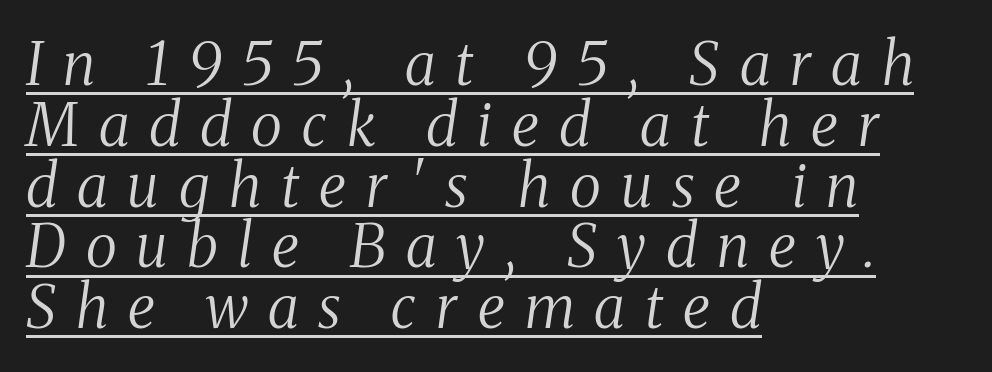
Q: Is the text bold? A: No.
Q: Is the text italic (slanted)? A: Yes, it leans right by about 8 degrees.
Q: Is the typeface a serif or a sans-serif typeface? A: Serif.
Q: Is the text underlined? A: Yes.
Q: How is the paragraph aligned? A: Left-aligned.
Q: Is the spacing between letters normal or unusually wide? A: Unusually wide.
Q: Is the spacing between lines tight, normal or loose? A: Tight.
Q: Width (condensed, normal, or wide)? A: Condensed.
Q: Stroke contrast? A: Medium.
Q: x-height? A: Medium.
Q: Monospaced? A: No.
